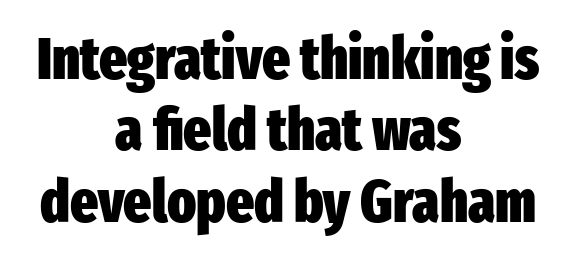
{"serif": "no", "italic": "no", "bold": "yes", "weight": "heavy", "width": "condensed", "stroke_contrast": "low", "x_height": "medium", "monospaced": "no", "underline": "no", "align": "center", "line_spacing_ratio": 1.21, "letter_spacing": "normal", "letter_spacing_em": 0.0, "glyph_px": 59}
